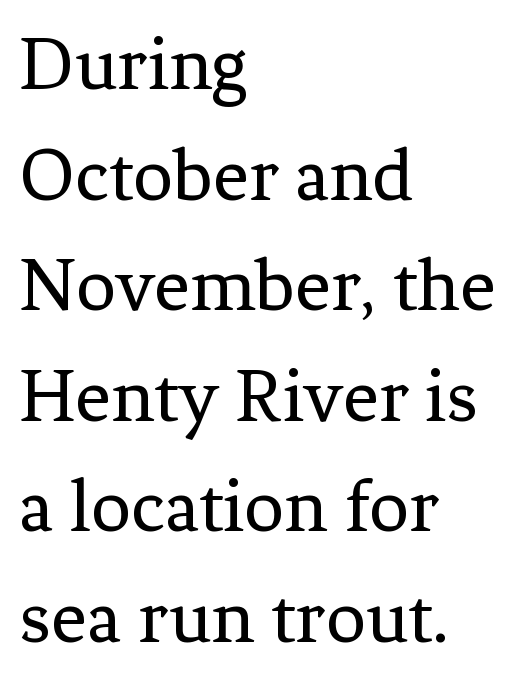
Q: Is the text bold? A: No.
Q: Is the text italic (slanted)? A: No, it is upright.
Q: Is the typeface a serif or a sans-serif typeface? A: Serif.
Q: Is the text underlined? A: No.
Q: How is the paragraph aligned? A: Left-aligned.
Q: Is the spacing between letters normal or unusually wide? A: Normal.
Q: Is the spacing between lines tight, normal or loose? A: Normal.
Q: Width (condensed, normal, or wide)? A: Normal.
Q: Stroke contrast? A: Low.
Q: x-height? A: Medium.
Q: Monospaced? A: No.
